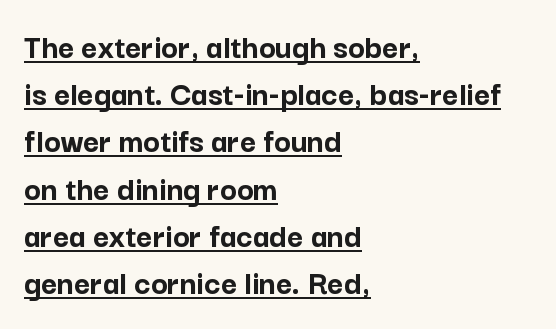
Q: Is the text bold? A: Yes.
Q: Is the text italic (slanted)? A: No, it is upright.
Q: Is the typeface a serif or a sans-serif typeface? A: Sans-serif.
Q: Is the text underlined? A: Yes.
Q: How is the paragraph aligned? A: Left-aligned.
Q: Is the spacing between letters normal or unusually wide? A: Normal.
Q: Is the spacing between lines tight, normal or loose? A: Normal.
Q: Width (condensed, normal, or wide)? A: Normal.
Q: Stroke contrast? A: Low.
Q: x-height? A: Medium.
Q: Monospaced? A: No.
